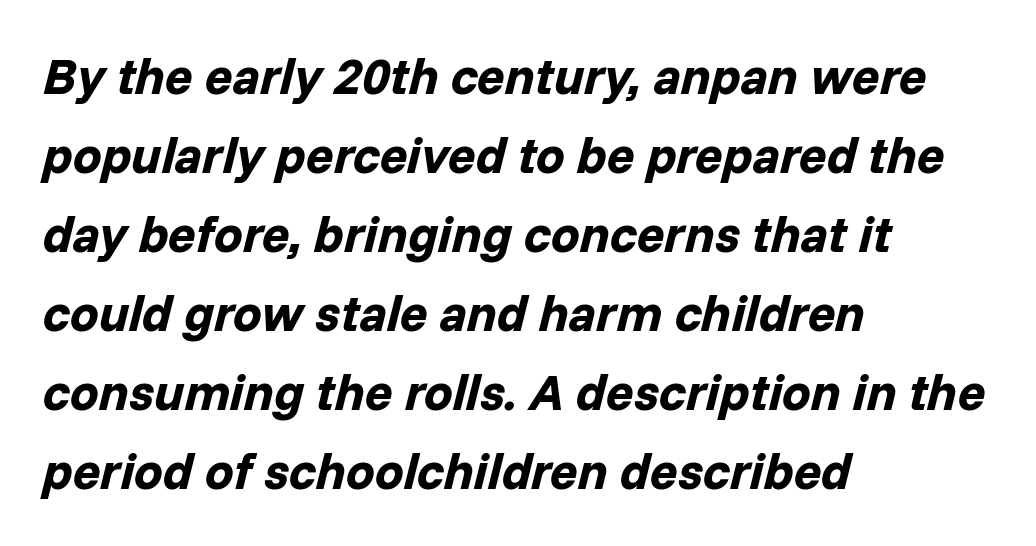
The image shows 51 px bold type, italic (leaning right); set left-aligned, normal line spacing (1.55x), normal letter spacing, not underlined; low stroke contrast and a medium x-height.
